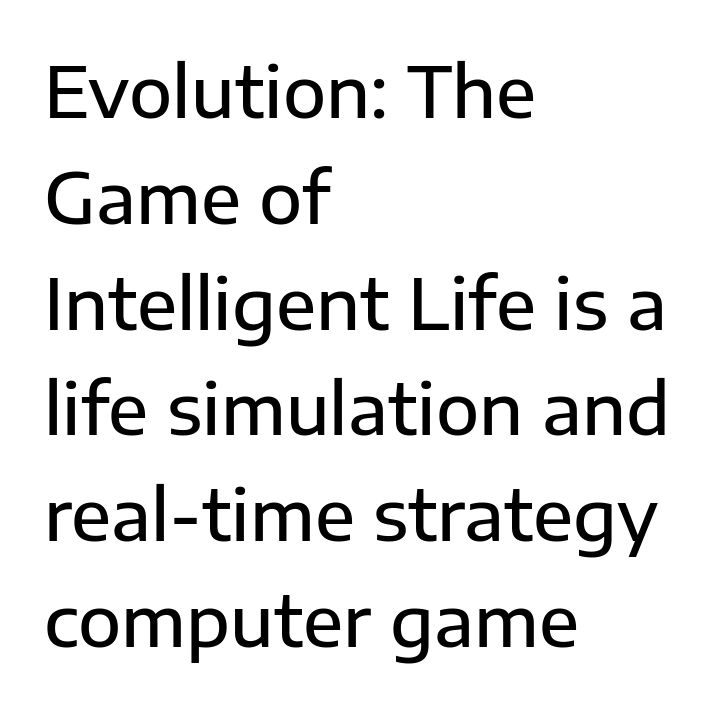
{"serif": "no", "italic": "no", "width": "normal", "stroke_contrast": "low", "x_height": "medium", "monospaced": "no", "underline": "no", "align": "left", "line_spacing": "normal", "line_spacing_ratio": 1.49, "letter_spacing": "normal", "letter_spacing_em": 0.0, "glyph_px": 71}
